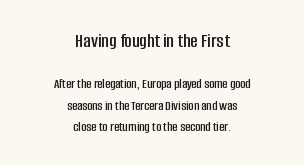
Q: Is the text italic (slanted)? A: No, it is upright.
Q: Is the text underlined? A: No.
Q: How is the paragraph aligned? A: Centered.
Q: Is the spacing between letters normal or unusually wide? A: Normal.
Q: Is the spacing between lines tight, normal or loose? A: Normal.
Q: Which block of text is set in a larger size, the first (top) or the second (bottom)? A: The first (top) one.
